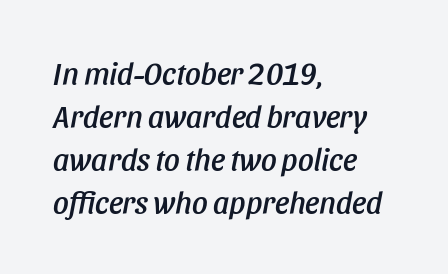
{"italic": "yes", "lean": "right", "slant_degrees": 11, "width": "condensed", "stroke_contrast": "low", "x_height": "large", "monospaced": "no", "underline": "no", "align": "left", "line_spacing": "normal", "line_spacing_ratio": 1.39, "letter_spacing": "normal", "letter_spacing_em": 0.0, "glyph_px": 31}
